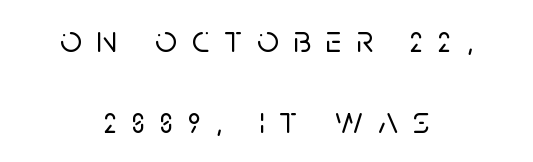
The image shows 38 px sans-serif type, upright; set centered, loose line spacing (2.12x), unusually wide letter spacing (+0.39 em), not underlined; low stroke contrast and a large x-height.
